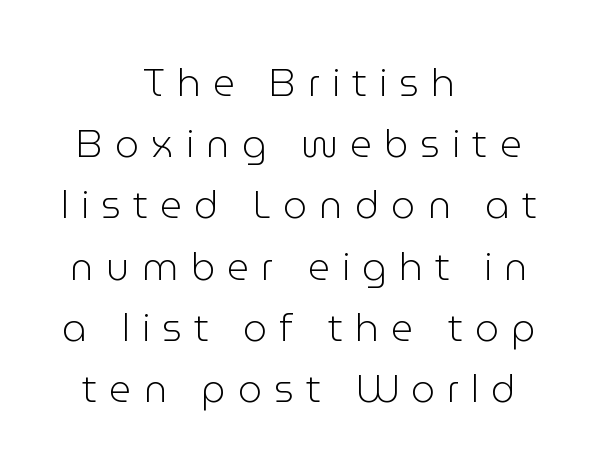
Q: Is the text bold? A: No.
Q: Is the text italic (slanted)? A: No, it is upright.
Q: Is the typeface a serif or a sans-serif typeface? A: Sans-serif.
Q: Is the text underlined? A: No.
Q: How is the paragraph aligned? A: Centered.
Q: Is the spacing between letters normal or unusually wide? A: Unusually wide.
Q: Is the spacing between lines tight, normal or loose? A: Normal.
Q: Width (condensed, normal, or wide)? A: Normal.
Q: Stroke contrast? A: Low.
Q: x-height? A: Medium.
Q: Monospaced? A: No.
